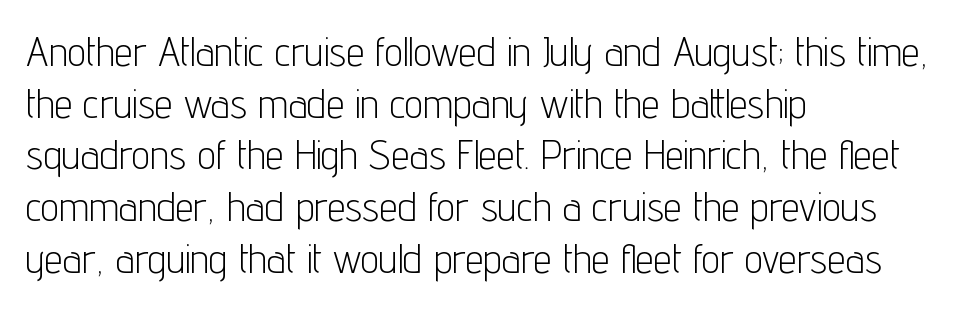
The image shows 41 px light, condensed sans-serif type, upright; set left-aligned, normal line spacing (1.26x), normal letter spacing, not underlined; low stroke contrast and a medium x-height.
